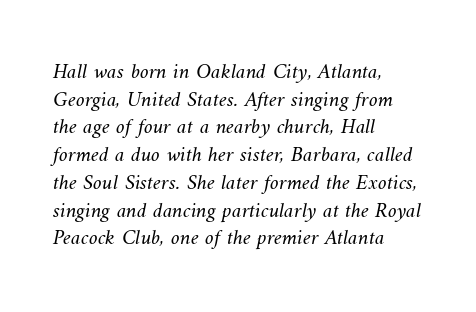
{"bold": "no", "underline": "no", "align": "left", "line_spacing": "normal", "line_spacing_ratio": 1.26, "letter_spacing": "normal", "letter_spacing_em": 0.0, "glyph_px": 22}
